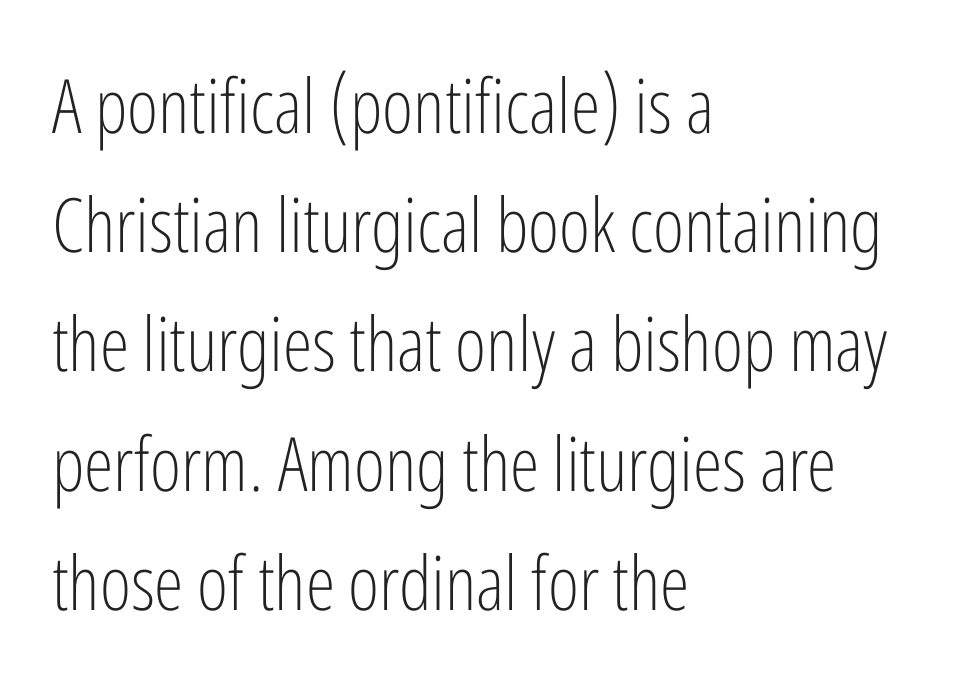
Q: Is the text bold? A: No.
Q: Is the text italic (slanted)? A: No, it is upright.
Q: Is the typeface a serif or a sans-serif typeface? A: Sans-serif.
Q: Is the text underlined? A: No.
Q: How is the paragraph aligned? A: Left-aligned.
Q: Is the spacing between letters normal or unusually wide? A: Normal.
Q: Is the spacing between lines tight, normal or loose? A: Normal.
Q: Width (condensed, normal, or wide)? A: Condensed.
Q: Stroke contrast? A: Low.
Q: x-height? A: Medium.
Q: Monospaced? A: No.
